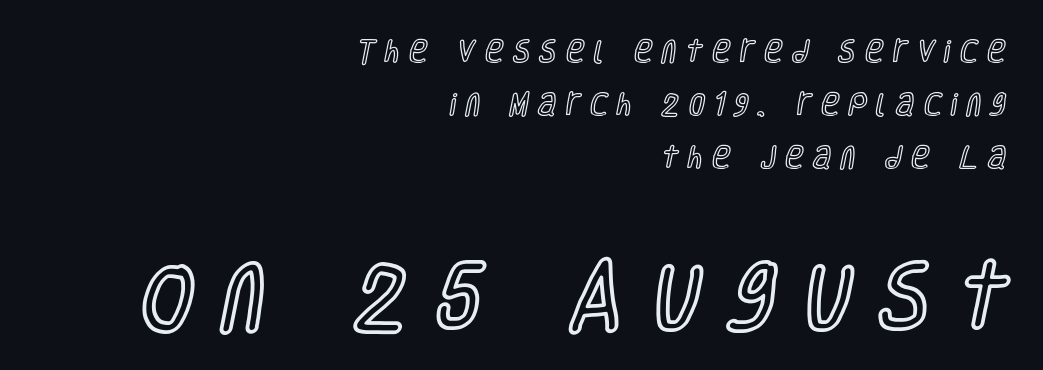
{"width": "condensed", "x_height": "large", "monospaced": "no", "underline": "no", "align": "right", "line_spacing": "loose", "line_spacing_ratio": 2.12, "letter_spacing": "wide", "letter_spacing_em": 0.38, "larger_block": "second", "size_ratio": 3.0, "glyph_px": 75}
